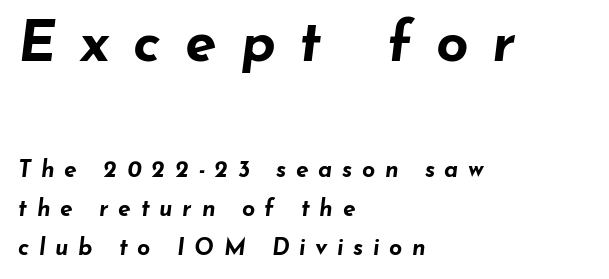
Loose tracking; the words dissolve into strings of separated letters. The lines sit at an ordinary, default distance from one another. Letters rest on an invisible, unmarked baseline. Thick stems and heavy bowls — unmistakably bold. Rendered with sloped, italic letterforms. Line starts are locked; line ends wander.
